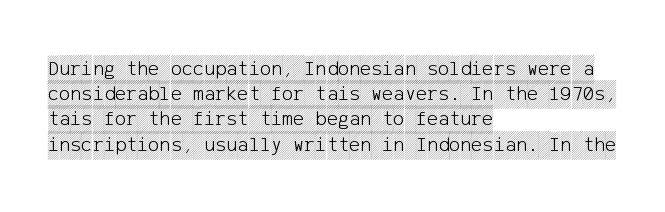
Posture: straight, roman, zero tilt. A clean baseline with only descenders dipping below it. Does the copy run flush right? No — it runs flush left. Tracking value appears to be zero — textbook default spacing.
